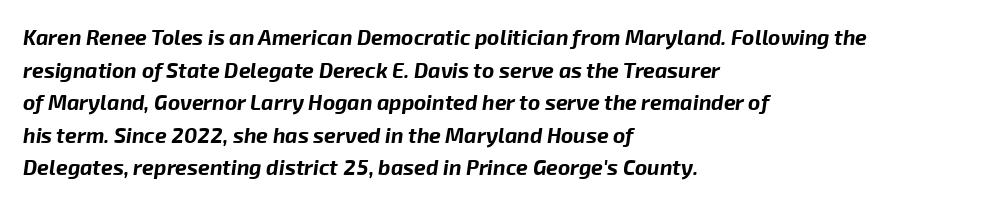
{"italic": "yes", "lean": "right", "slant_degrees": 8, "bold": "yes", "underline": "no", "align": "left", "line_spacing": "normal", "line_spacing_ratio": 1.55, "letter_spacing": "normal", "letter_spacing_em": 0.0, "glyph_px": 21}
